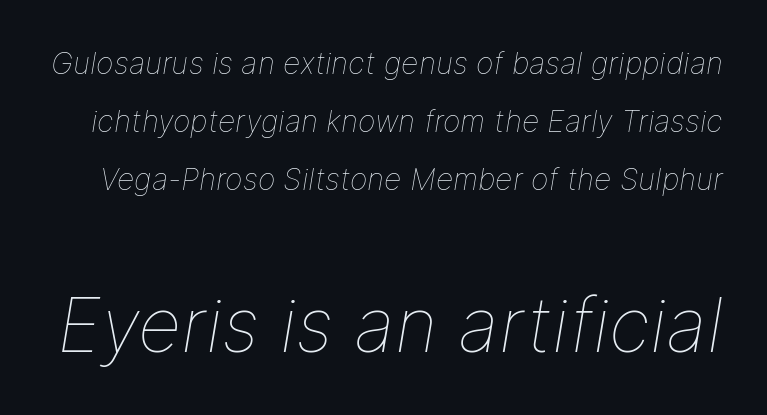
The image shows 75 px thin type, italic (leaning right); set loose line spacing (1.94x), normal letter spacing, not underlined; the second (bottom) block is 2.5x larger; low stroke contrast and a medium x-height.
